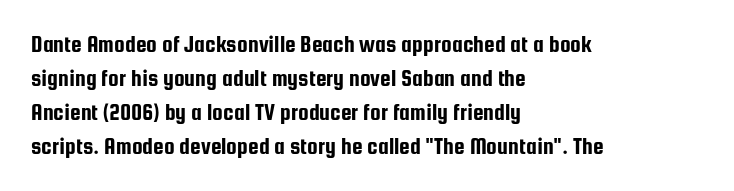
{"italic": "no", "underline": "no", "align": "left", "line_spacing": "normal", "line_spacing_ratio": 1.42, "letter_spacing": "normal", "letter_spacing_em": 0.0, "glyph_px": 24}
